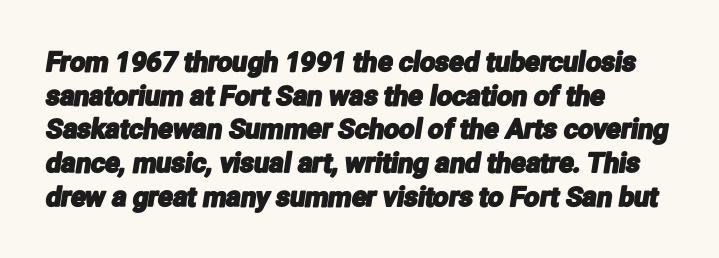
Reading down the block, your eye returns to a fixed left position each line. Plain, unruled lines of type. Evenly set lines give the paragraph a standard silhouette. Honestly, the letter spacing is just normal — you wouldn't notice it.
